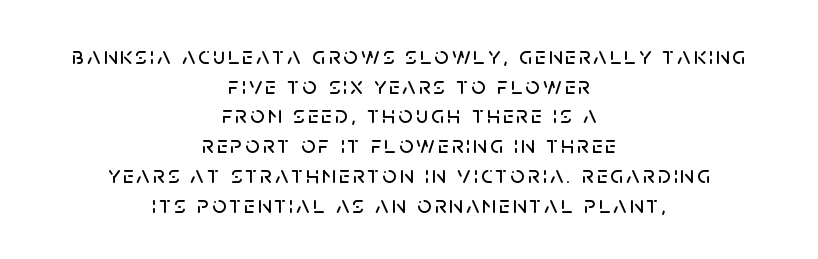
Q: Is the text italic (slanted)? A: No, it is upright.
Q: Is the text underlined? A: No.
Q: How is the paragraph aligned? A: Centered.
